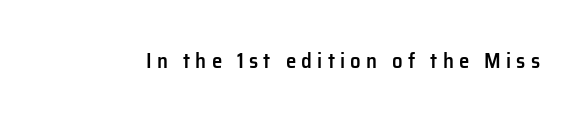
{"italic": "no", "bold": "semi", "underline": "no", "letter_spacing": "wide", "letter_spacing_em": 0.25, "glyph_px": 21}
